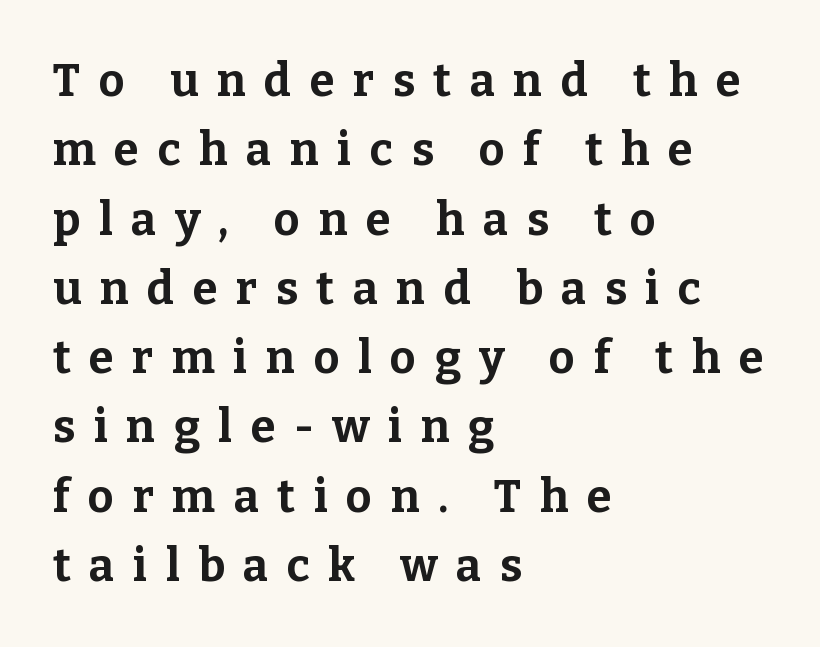
{"serif": "yes", "italic": "no", "bold": "yes", "weight": "bold", "width": "normal", "stroke_contrast": "low", "x_height": "medium", "monospaced": "no", "underline": "no", "align": "left", "line_spacing": "normal", "line_spacing_ratio": 1.54, "letter_spacing": "wide", "letter_spacing_em": 0.41, "glyph_px": 45}
